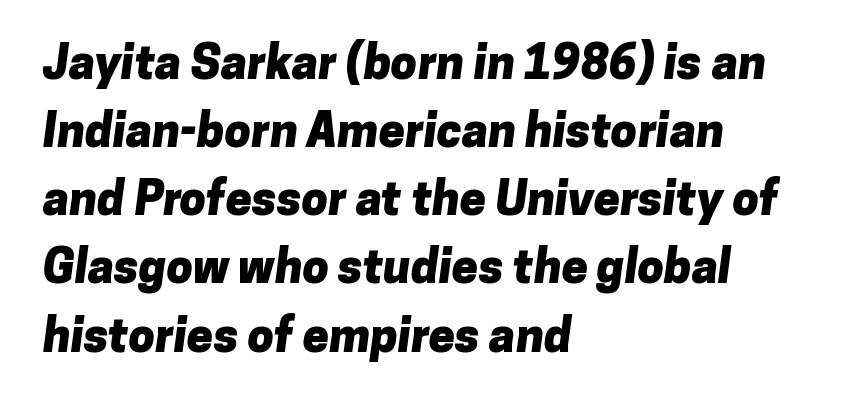
Q: Is the text bold? A: Yes.
Q: Is the typeface a serif or a sans-serif typeface? A: Sans-serif.
Q: Is the text underlined? A: No.
Q: How is the paragraph aligned? A: Left-aligned.
Q: Is the spacing between letters normal or unusually wide? A: Normal.
Q: Is the spacing between lines tight, normal or loose? A: Normal.
Q: Width (condensed, normal, or wide)? A: Normal.
Q: Stroke contrast? A: Low.
Q: x-height? A: Medium.
Q: Monospaced? A: No.
